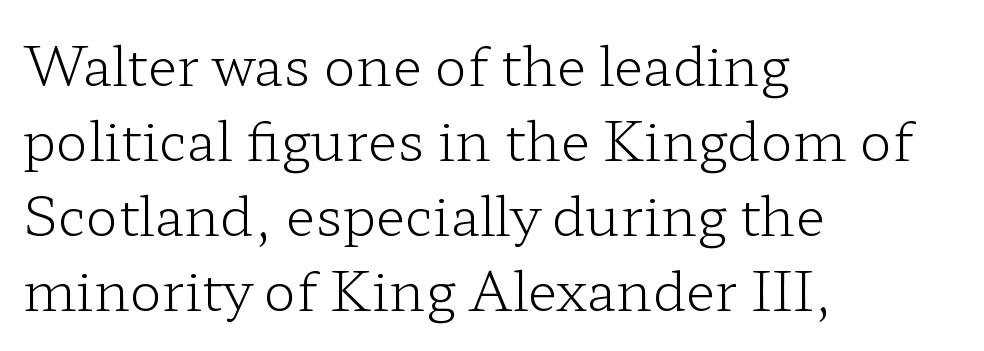
The image shows 54 px light, wide serif type, upright; set left-aligned, normal line spacing (1.39x), normal letter spacing, not underlined; low stroke contrast and a medium x-height.
